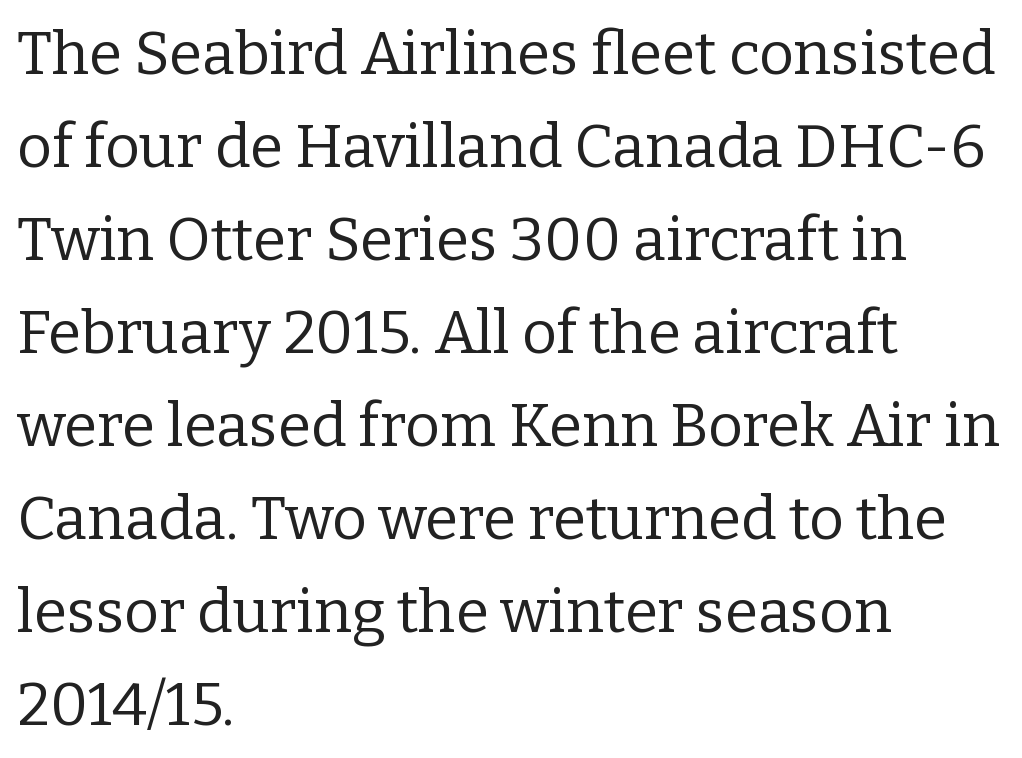
Do the characters align in a grid? No, the font is proportional. Only glyphs here, with clear space below each row. Each letter's strokes conclude with small projecting serifs. The strokes carry an ordinary text weight at most. Reading down the column, the eye jumps a familiar distance to each next line. A classic flush-left, rag-right setting is used for this passage.
